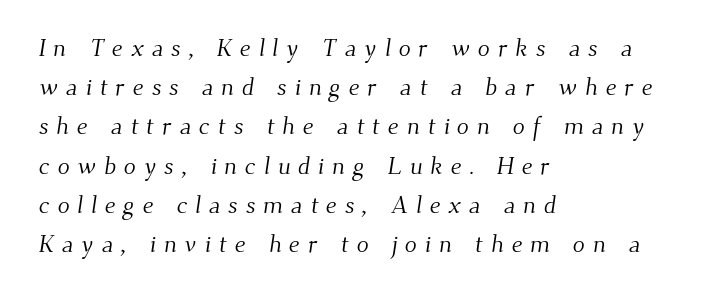
The foot of each line stays bare and open. Weight class: somewhere from thin through regular. The rendering inserts visible extra space after every character. The rendering anchors every line to the left-hand side. The rows are spaced the way most documents space them.
